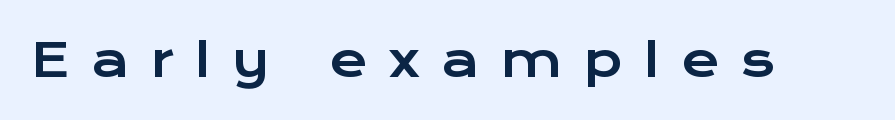
Q: Is the text italic (slanted)? A: No, it is upright.
Q: Is the typeface a serif or a sans-serif typeface? A: Sans-serif.
Q: Is the text underlined? A: No.
Q: Is the spacing between letters normal or unusually wide? A: Unusually wide.
Q: Width (condensed, normal, or wide)? A: Wide.
Q: Stroke contrast? A: Low.
Q: x-height? A: Medium.
Q: Monospaced? A: No.
